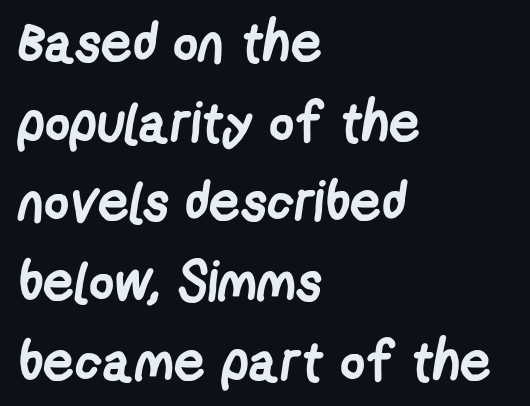
Q: Is the text bold? A: Yes.
Q: Is the typeface a serif or a sans-serif typeface? A: Sans-serif.
Q: Is the text underlined? A: No.
Q: How is the paragraph aligned? A: Left-aligned.
Q: Is the spacing between letters normal or unusually wide? A: Normal.
Q: Is the spacing between lines tight, normal or loose? A: Normal.
Q: Width (condensed, normal, or wide)? A: Condensed.
Q: Stroke contrast? A: Low.
Q: x-height? A: Medium.
Q: Monospaced? A: No.
